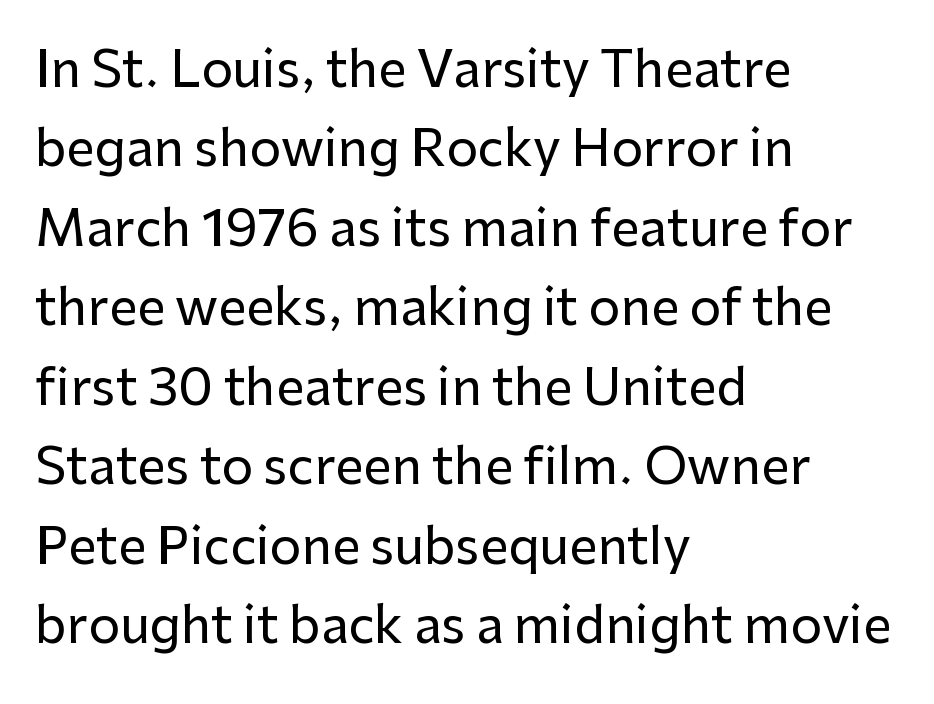
The image shows 50 px sans-serif type, upright; set left-aligned, normal line spacing (1.59x), normal letter spacing, not underlined; low stroke contrast and a medium x-height.
